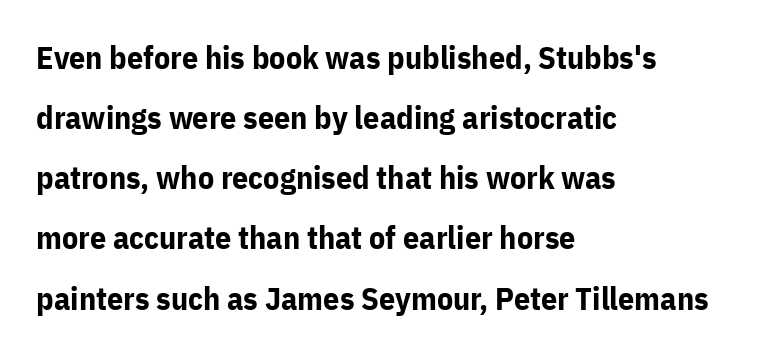
Horizontally, the lines are justified to the leading edge only. The line texture is even and compact thanks to regular tracking. No italicization has been applied; the sample stays upright. Students, this is bold: see how much ink each stroke carries. These lines are rendered in a variable-pitch font. Classification — sans serif.
